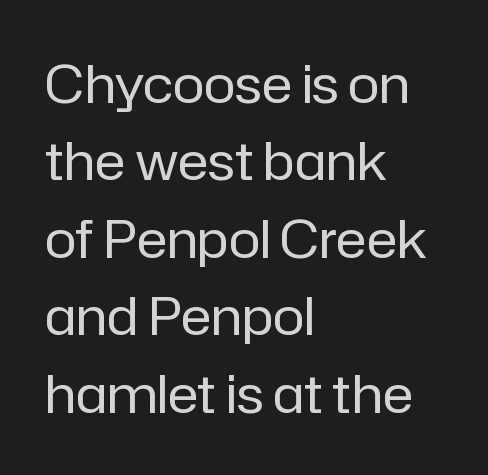
Q: Is the text bold? A: No.
Q: Is the text italic (slanted)? A: No, it is upright.
Q: Is the typeface a serif or a sans-serif typeface? A: Sans-serif.
Q: Is the text underlined? A: No.
Q: How is the paragraph aligned? A: Left-aligned.
Q: Is the spacing between letters normal or unusually wide? A: Normal.
Q: Is the spacing between lines tight, normal or loose? A: Normal.
Q: Width (condensed, normal, or wide)? A: Normal.
Q: Stroke contrast? A: Low.
Q: x-height? A: Medium.
Q: Monospaced? A: No.
